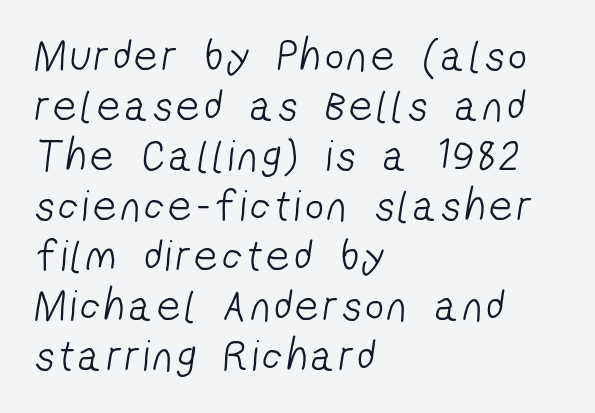
The image shows 45 px light, condensed sans-serif type; set left-aligned, tight line spacing (1.11x), not underlined; low stroke contrast and a medium x-height.
